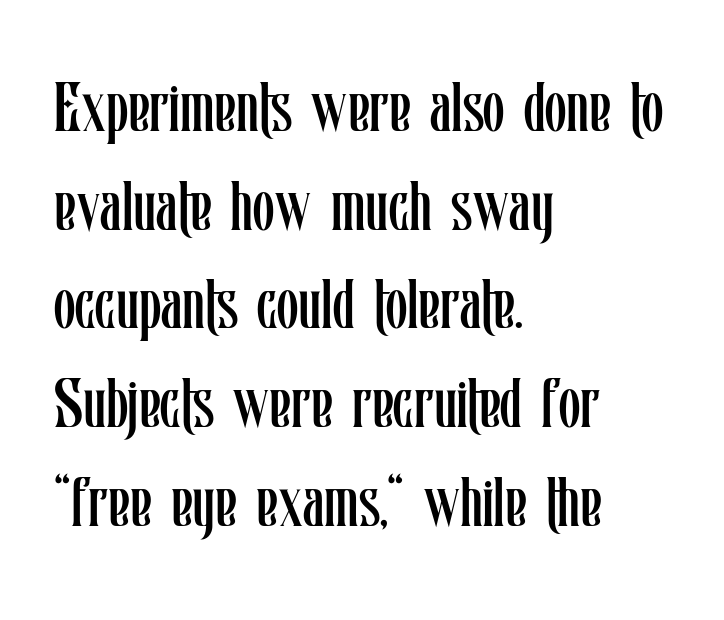
Spacing between characters is what you'd get straight out of the box. Each row of text sits above clean, open space. The letters look calm and open, with moderate or lighter stems. Each line starts at the same left margin while the right side varies.
